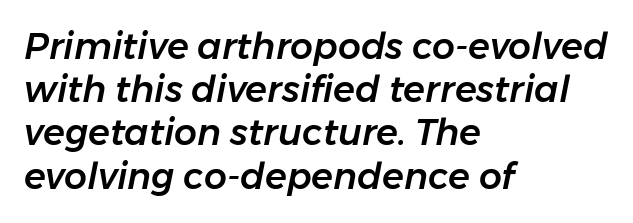
The image shows 36 px text type, italic (leaning right); set left-aligned, line spacing 1.2x, normal letter spacing, not underlined; low stroke contrast and a medium x-height.
